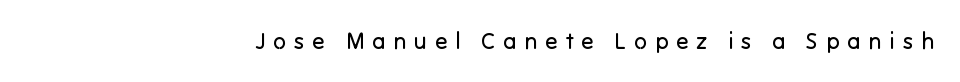
Q: Is the text bold? A: No.
Q: Is the text italic (slanted)? A: No, it is upright.
Q: Is the text underlined? A: No.
Q: How is the paragraph aligned? A: Right-aligned.
Q: Is the spacing between letters normal or unusually wide? A: Unusually wide.
